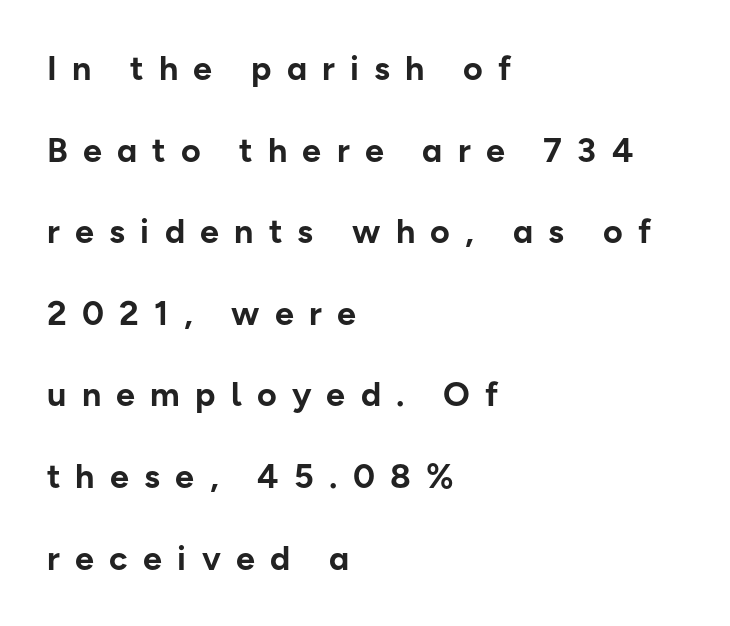
Q: Is the text bold? A: Yes.
Q: Is the text italic (slanted)? A: No, it is upright.
Q: Is the typeface a serif or a sans-serif typeface? A: Sans-serif.
Q: Is the text underlined? A: No.
Q: How is the paragraph aligned? A: Left-aligned.
Q: Is the spacing between letters normal or unusually wide? A: Unusually wide.
Q: Is the spacing between lines tight, normal or loose? A: Loose.
Q: Width (condensed, normal, or wide)? A: Normal.
Q: Stroke contrast? A: Low.
Q: x-height? A: Medium.
Q: Monospaced? A: No.
